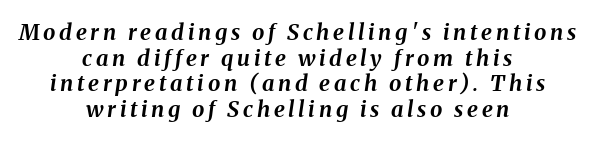
Heft: maximum for text — a bold. Layout note: lines centered. There's an unmistakable incline to the writing here. Just letters on the line, the space beneath them empty.
